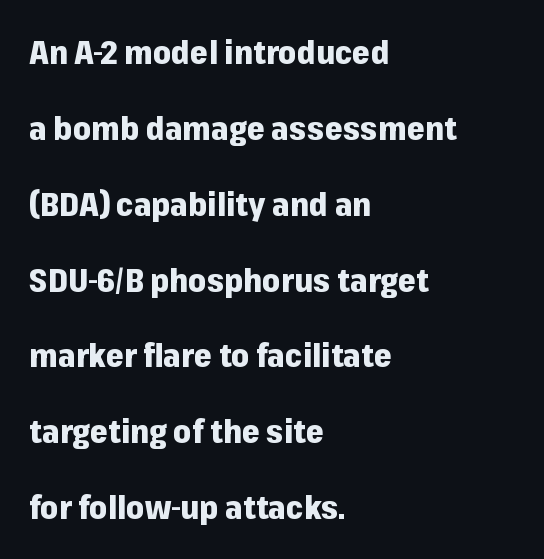
Q: Is the text bold? A: Yes.
Q: Is the text italic (slanted)? A: No, it is upright.
Q: Is the typeface a serif or a sans-serif typeface? A: Sans-serif.
Q: Is the text underlined? A: No.
Q: How is the paragraph aligned? A: Left-aligned.
Q: Is the spacing between letters normal or unusually wide? A: Normal.
Q: Is the spacing between lines tight, normal or loose? A: Loose.
Q: Width (condensed, normal, or wide)? A: Normal.
Q: Stroke contrast? A: Low.
Q: x-height? A: Medium.
Q: Monospaced? A: No.
